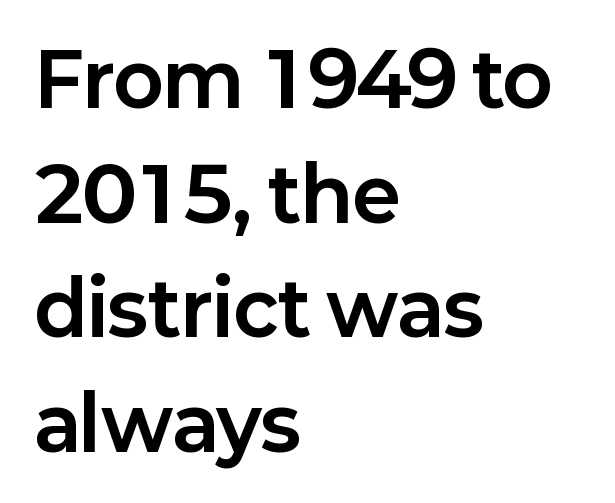
{"serif": "no", "italic": "no", "bold": "yes", "weight": "bold", "width": "normal", "stroke_contrast": "low", "x_height": "medium", "monospaced": "no", "underline": "no", "align": "left", "line_spacing": "normal", "line_spacing_ratio": 1.55, "letter_spacing": "normal", "letter_spacing_em": 0.0, "glyph_px": 74}
